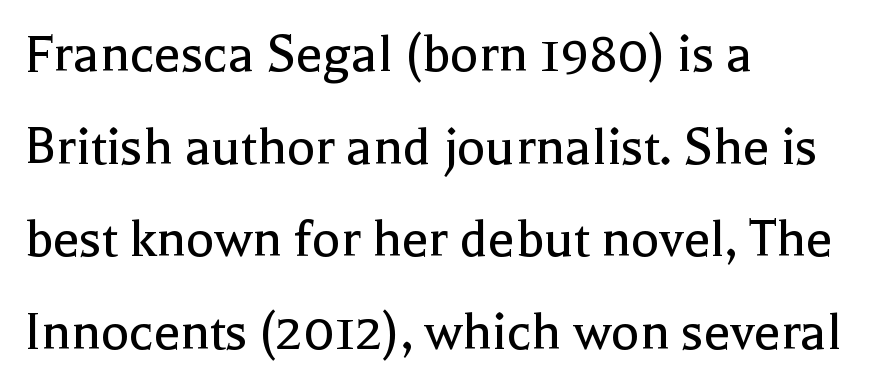
{"serif": "yes", "italic": "no", "bold": "no", "weight": "regular", "width": "normal", "x_height": "medium", "monospaced": "no", "underline": "no", "align": "left", "line_spacing": "normal", "line_spacing_ratio": 1.57, "letter_spacing": "normal", "letter_spacing_em": 0.0, "glyph_px": 59}
